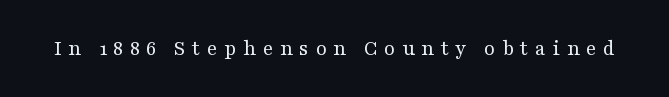
The image shows 22 px text type, upright; set unusually wide letter spacing (+0.29 em), not underlined.
